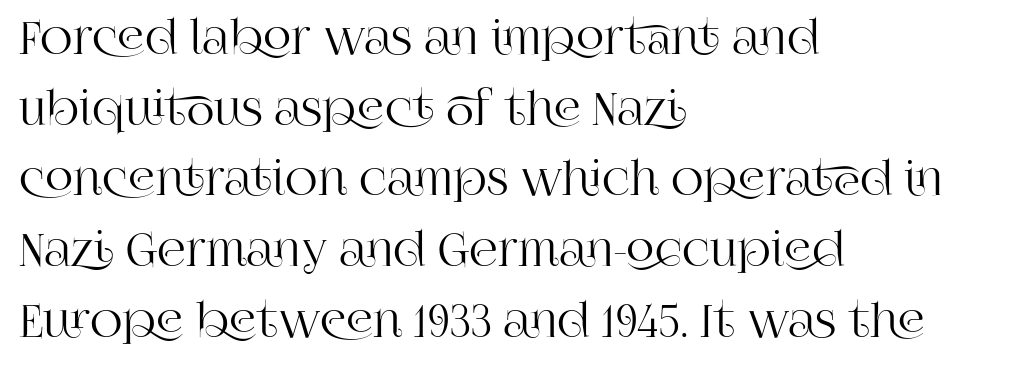
Q: Is the text italic (slanted)? A: No, it is upright.
Q: Is the typeface a serif or a sans-serif typeface? A: Serif.
Q: Is the text underlined? A: No.
Q: How is the paragraph aligned? A: Left-aligned.
Q: Is the spacing between letters normal or unusually wide? A: Normal.
Q: Is the spacing between lines tight, normal or loose? A: Normal.
Q: Width (condensed, normal, or wide)? A: Normal.
Q: Stroke contrast? A: High.
Q: x-height? A: Large.
Q: Monospaced? A: No.
